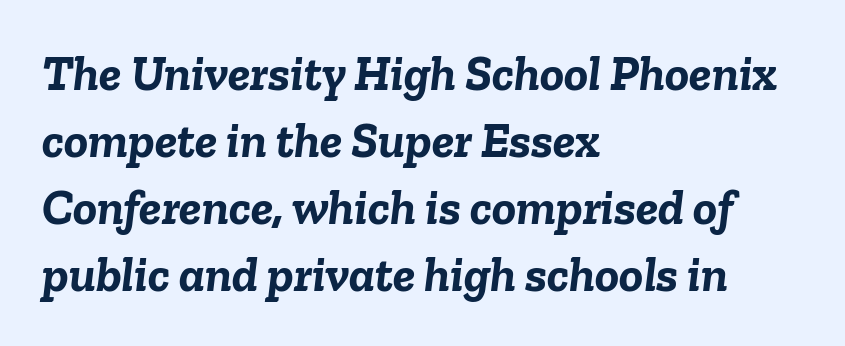
Lines of text with bare space underneath. Horizontal bands of white between lines are of average thickness. Each glyph is drawn with heavy, bold strokes. The passage shown leans; its letterforms are oblique. The tracking reads as untouched default to a designer's eye.
